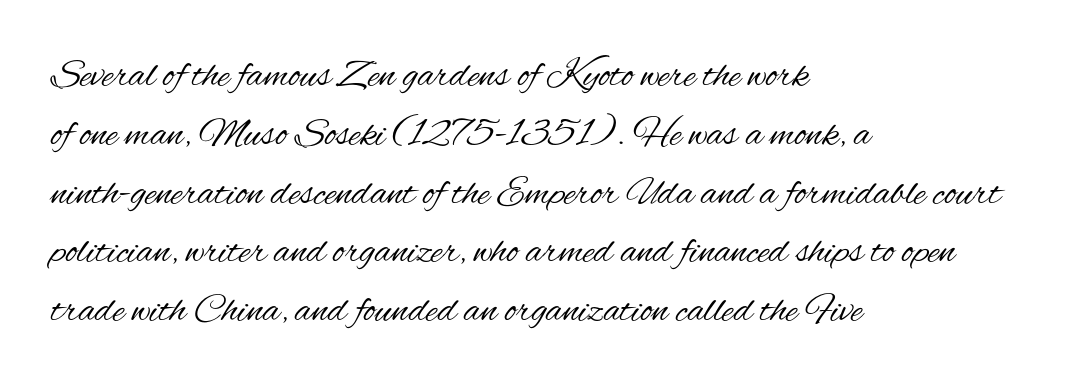
{"serif": "no", "bold": "no", "weight": "regular", "width": "condensed", "stroke_contrast": "medium", "x_height": "small", "monospaced": "no", "underline": "no", "align": "left", "line_spacing": "normal", "line_spacing_ratio": 1.47, "letter_spacing": "normal", "letter_spacing_em": 0.0, "glyph_px": 40}
